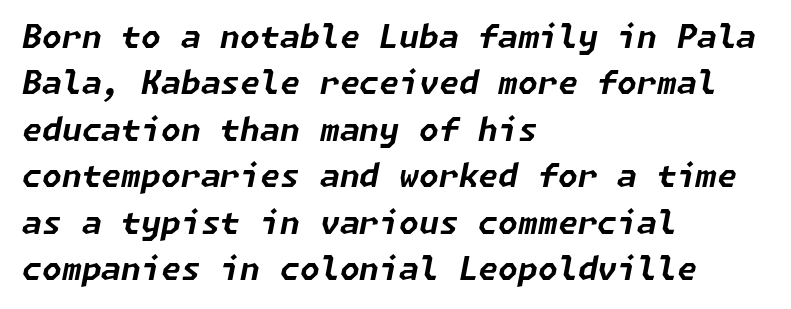
{"italic": "yes", "lean": "right", "slant_degrees": 11, "bold": "yes", "weight": "bold", "width": "normal", "stroke_contrast": "low", "x_height": "medium", "underline": "no", "align": "left", "line_spacing": "normal", "line_spacing_ratio": 1.45, "letter_spacing": "normal", "letter_spacing_em": 0.0, "glyph_px": 32}
